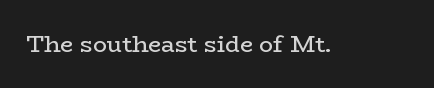
{"italic": "no", "bold": "no", "underline": "no", "letter_spacing": "normal", "letter_spacing_em": 0.0, "glyph_px": 23}
